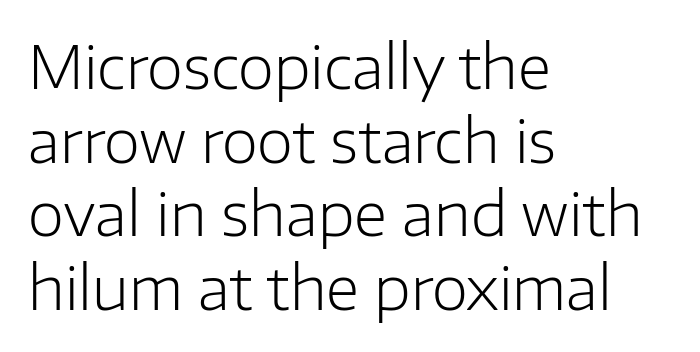
The image shows 59 px light sans-serif type, upright; set left-aligned, normal line spacing (1.25x), normal letter spacing, not underlined; low stroke contrast and a medium x-height.
